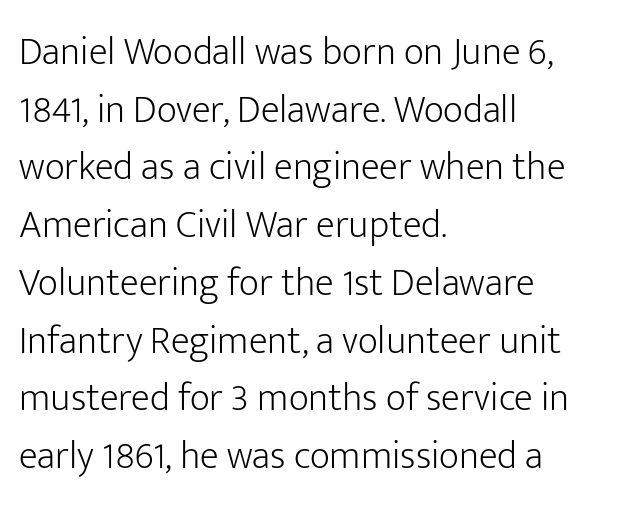
{"serif": "no", "italic": "no", "bold": "no", "weight": "light", "width": "normal", "stroke_contrast": "low", "x_height": "medium", "monospaced": "no", "underline": "no", "align": "left", "line_spacing": "normal", "line_spacing_ratio": 1.48, "letter_spacing": "normal", "letter_spacing_em": 0.0, "glyph_px": 39}
